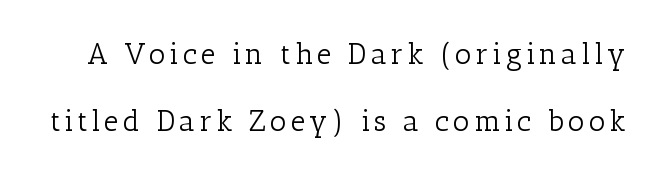
Q: Is the text bold? A: No.
Q: Is the text italic (slanted)? A: No, it is upright.
Q: Is the typeface a serif or a sans-serif typeface? A: Serif.
Q: Is the text underlined? A: No.
Q: Is the spacing between lines tight, normal or loose? A: Loose.
Q: Width (condensed, normal, or wide)? A: Normal.
Q: Stroke contrast? A: Low.
Q: x-height? A: Medium.
Q: Monospaced? A: No.
